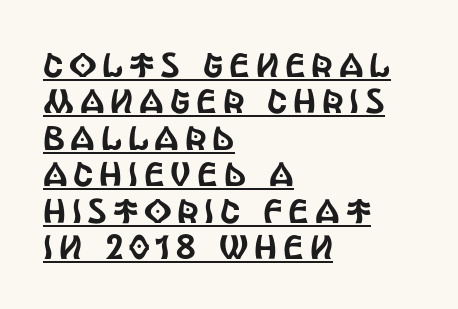
{"serif": "no", "italic": "no", "width": "condensed", "x_height": "large", "monospaced": "no", "underline": "yes", "align": "left", "line_spacing": "tight", "line_spacing_ratio": 1.07, "glyph_px": 34}
